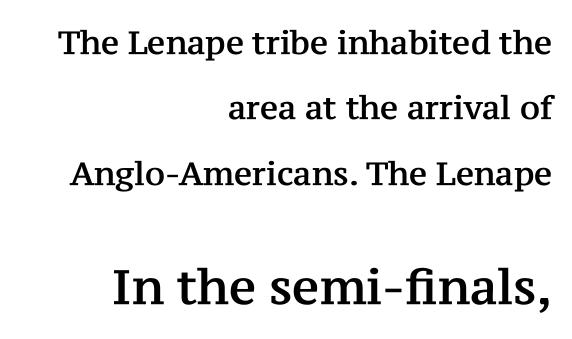
Short note: letters normally spaced. Looks like regular typesetting: each glyph gets only the width it needs. If you drew a line through each stem, it would be perfectly vertical. Classification — serif. Unmarked baselines from the first word to the last. The following chunk of copy outweighs the initial chunk in type size.
